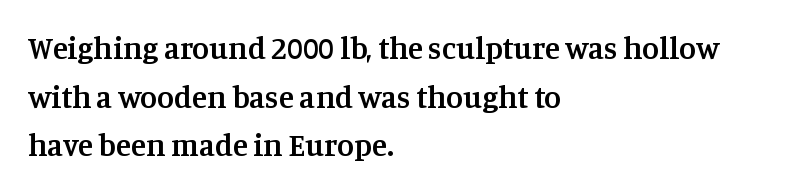
Q: Is the text bold? A: Semi-bold.
Q: Is the text italic (slanted)? A: No, it is upright.
Q: Is the typeface a serif or a sans-serif typeface? A: Serif.
Q: Is the text underlined? A: No.
Q: How is the paragraph aligned? A: Left-aligned.
Q: Is the spacing between letters normal or unusually wide? A: Normal.
Q: Is the spacing between lines tight, normal or loose? A: Normal.
Q: Width (condensed, normal, or wide)? A: Normal.
Q: Stroke contrast? A: Medium.
Q: x-height? A: Large.
Q: Monospaced? A: No.
